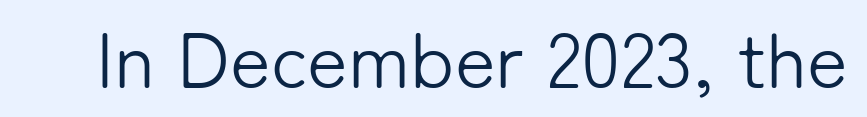
The image shows 78 px light sans-serif type, upright; set normal letter spacing, not underlined; low stroke contrast and a medium x-height.
